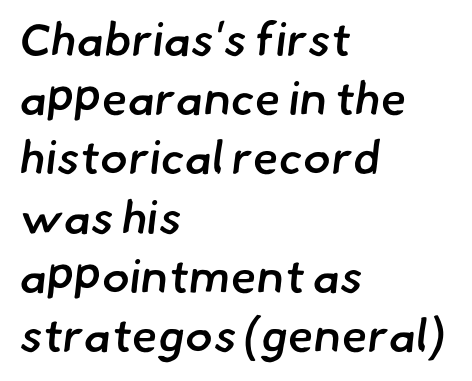
The foot of each line stays bare and open. Stroke thickness is moderately raised; the sample reads as semibold. What stands out about the letter spacing? Nothing — it is the standard amount. Serif or sans? Sans — the stroke terminals are bare. Spacing verdict: proportional, widths tailored to each character.
